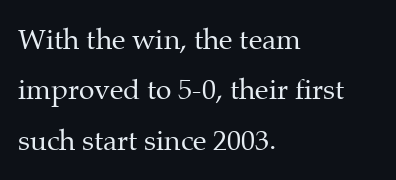
A serif font was chosen for this passage. Heft: none added — not bold. Clear beneath every line of the passage. The letters stand straight up with perfectly vertical stems. Where is the straight margin? On the left. The face used here is proportionally spaced, like ordinary book or web type.
